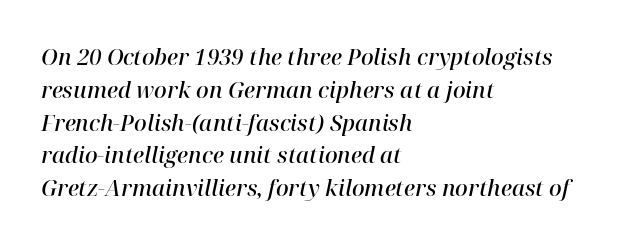
The image shows 22 px text type, italic (leaning right); set left-aligned, normal line spacing (1.49x), normal letter spacing, not underlined.
